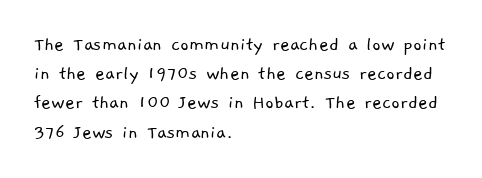
{"bold": "no", "underline": "no", "align": "left", "line_spacing": "normal", "line_spacing_ratio": 1.39, "letter_spacing": "normal", "letter_spacing_em": 0.0, "glyph_px": 21}
